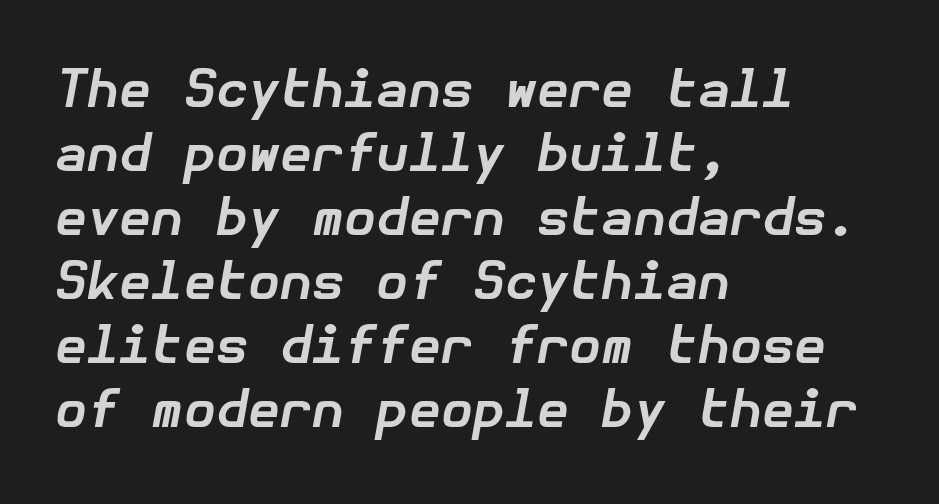
Just letters on the line, the space beneath them empty. Students, note that the glyphs here touch the page at normal intervals. Style check: oblique. The strokes are fattened all the way to bold. Compared with a centered layout, this one pins lines to the left instead.
